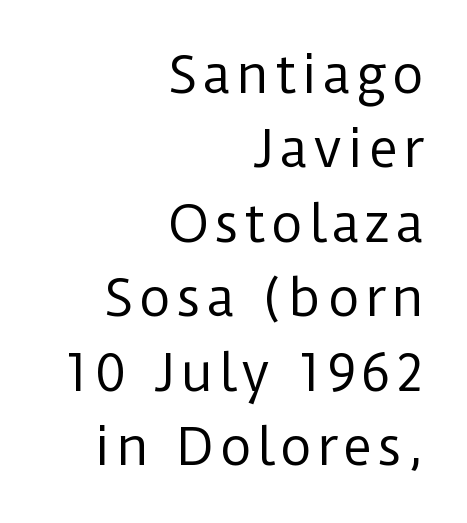
{"serif": "no", "italic": "no", "bold": "no", "weight": "regular", "width": "normal", "stroke_contrast": "low", "x_height": "medium", "monospaced": "no", "underline": "no", "align": "right", "line_spacing": "normal", "line_spacing_ratio": 1.49, "glyph_px": 50}
